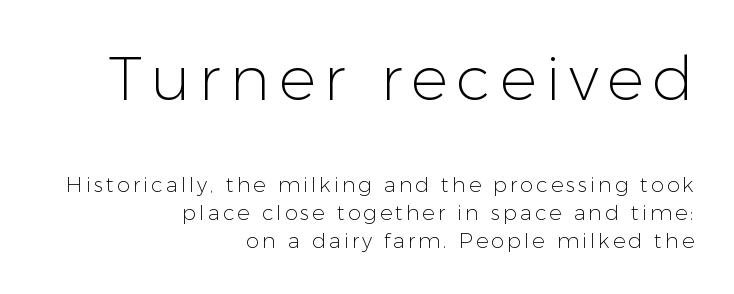
{"serif": "no", "italic": "no", "bold": "no", "weight": "light", "width": "normal", "stroke_contrast": "low", "x_height": "medium", "monospaced": "no", "underline": "no", "align": "right", "line_spacing": "normal", "line_spacing_ratio": 1.32, "larger_block": "first", "size_ratio": 2.95, "glyph_px": 62}
